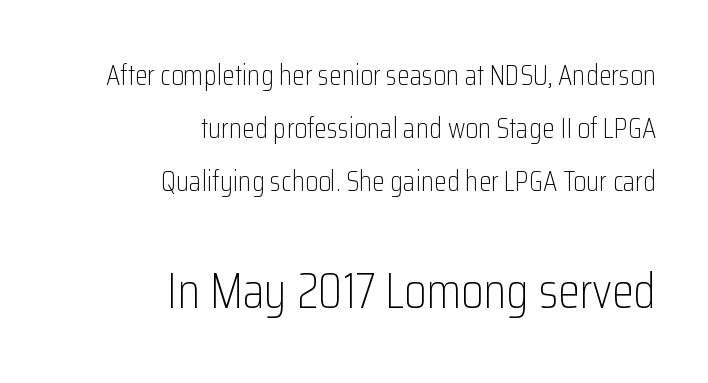
{"serif": "no", "italic": "no", "bold": "no", "weight": "light", "width": "condensed", "stroke_contrast": "low", "x_height": "medium", "monospaced": "no", "underline": "no", "align": "right", "line_spacing_ratio": 1.83, "letter_spacing": "normal", "letter_spacing_em": 0.0, "larger_block": "second", "size_ratio": 1.72, "glyph_px": 50}
